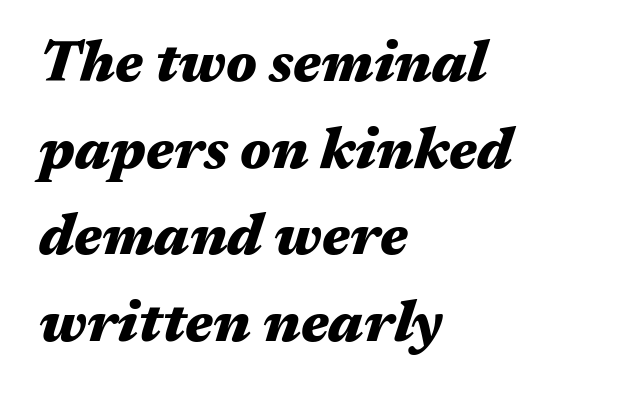
{"italic": "yes", "lean": "right", "slant_degrees": 17, "bold": "yes", "weight": "heavy", "width": "wide", "stroke_contrast": "medium", "x_height": "medium", "monospaced": "no", "underline": "no", "align": "left", "line_spacing": "normal", "line_spacing_ratio": 1.52, "letter_spacing": "normal", "letter_spacing_em": 0.0, "glyph_px": 57}
